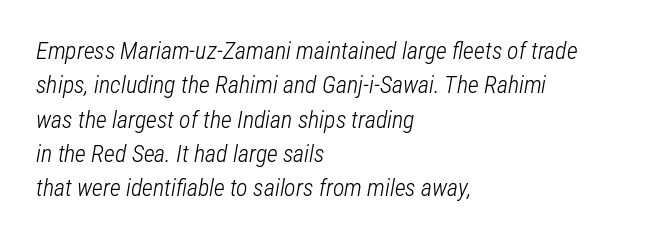
The image shows 24 px text type, italic (leaning right); set left-aligned, normal line spacing (1.43x), normal letter spacing, not underlined.
